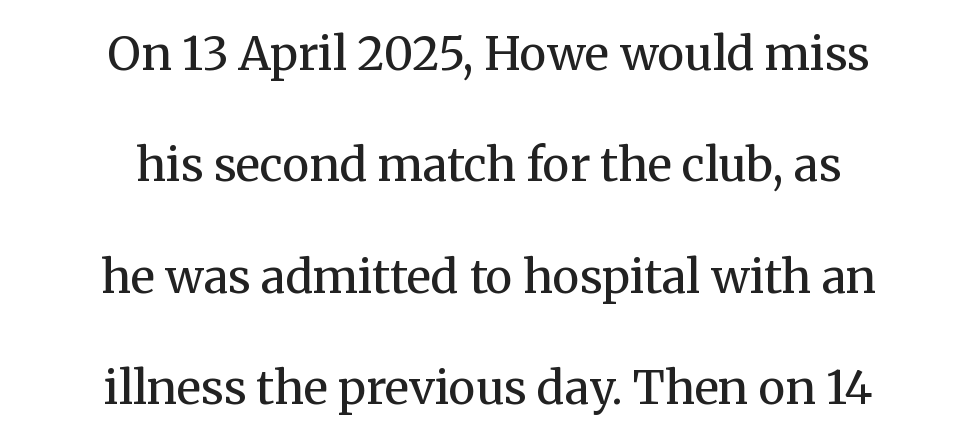
Q: Is the text bold? A: No.
Q: Is the text italic (slanted)? A: No, it is upright.
Q: Is the typeface a serif or a sans-serif typeface? A: Serif.
Q: Is the text underlined? A: No.
Q: How is the paragraph aligned? A: Centered.
Q: Is the spacing between letters normal or unusually wide? A: Normal.
Q: Is the spacing between lines tight, normal or loose? A: Loose.
Q: Width (condensed, normal, or wide)? A: Normal.
Q: Stroke contrast? A: Medium.
Q: x-height? A: Medium.
Q: Monospaced? A: No.
